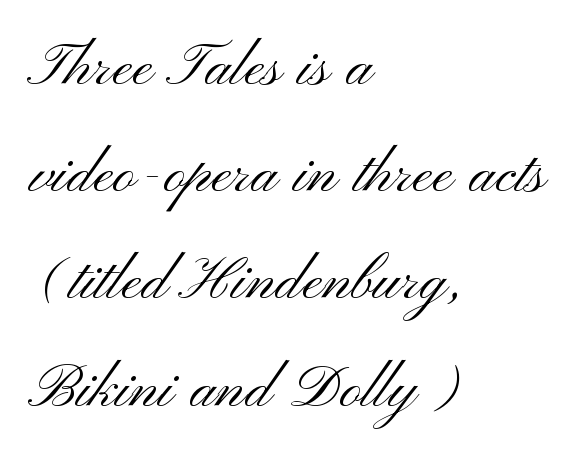
Q: Is the text bold? A: No.
Q: Is the text italic (slanted)? A: Yes.
Q: Is the typeface a serif or a sans-serif typeface? A: Sans-serif.
Q: Is the text underlined? A: No.
Q: How is the paragraph aligned? A: Left-aligned.
Q: Is the spacing between letters normal or unusually wide? A: Normal.
Q: Is the spacing between lines tight, normal or loose? A: Normal.
Q: Width (condensed, normal, or wide)? A: Wide.
Q: Stroke contrast? A: Medium.
Q: x-height? A: Small.
Q: Monospaced? A: No.
